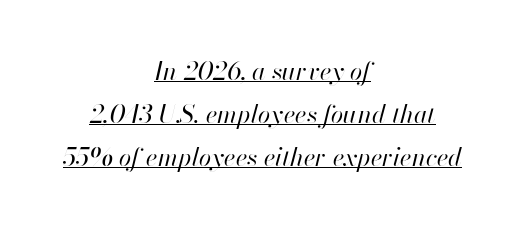
The image shows 25 px text type, italic (leaning right); set centered, line spacing 1.72x, normal letter spacing, underlined.
